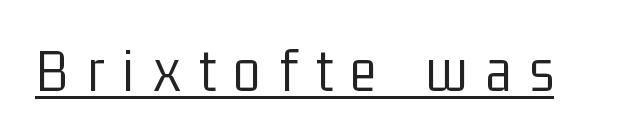
Q: Is the text bold? A: No.
Q: Is the text italic (slanted)? A: No, it is upright.
Q: Is the typeface a serif or a sans-serif typeface? A: Sans-serif.
Q: Is the text underlined? A: Yes.
Q: Is the spacing between letters normal or unusually wide? A: Unusually wide.
Q: Width (condensed, normal, or wide)? A: Condensed.
Q: Stroke contrast? A: Low.
Q: x-height? A: Medium.
Q: Monospaced? A: No.
